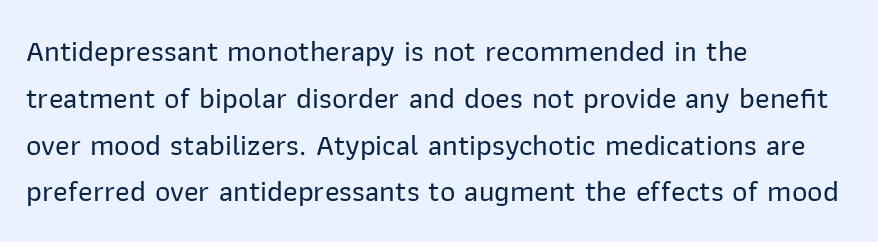
Q: Is the text italic (slanted)? A: No, it is upright.
Q: Is the typeface a serif or a sans-serif typeface? A: Sans-serif.
Q: Is the text underlined? A: No.
Q: How is the paragraph aligned? A: Left-aligned.
Q: Is the spacing between letters normal or unusually wide? A: Normal.
Q: Is the spacing between lines tight, normal or loose? A: Normal.
Q: Width (condensed, normal, or wide)? A: Normal.
Q: Stroke contrast? A: Low.
Q: x-height? A: Medium.
Q: Monospaced? A: No.
